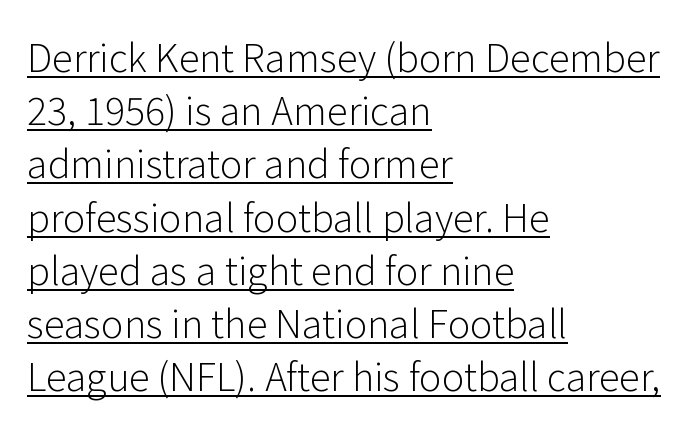
The image shows 38 px light sans-serif type, upright; set left-aligned, normal line spacing (1.4x), normal letter spacing, underlined; low stroke contrast and a medium x-height.
